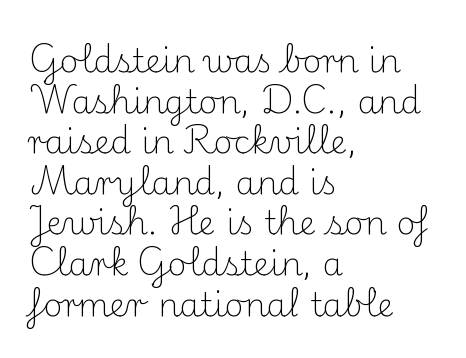
Vertical strokes here are truly vertical. Stems and bowls with no extra thickness — not bold. The compositor pushed each line to the left boundary. Look at the tracking — it's just the regular setting, nothing added. Is this a sans? No — the strokes have serifs.
